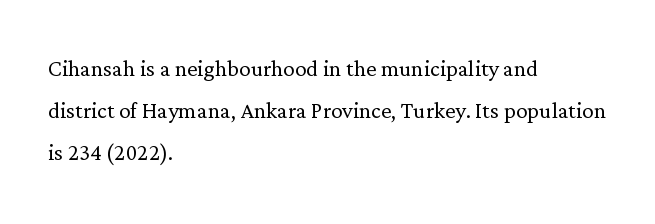
{"serif": "yes", "italic": "no", "bold": "no", "weight": "light", "width": "normal", "stroke_contrast": "low", "x_height": "medium", "monospaced": "no", "underline": "no", "align": "left", "line_spacing": "normal", "line_spacing_ratio": 1.45, "letter_spacing": "normal", "letter_spacing_em": 0.0, "glyph_px": 29}
